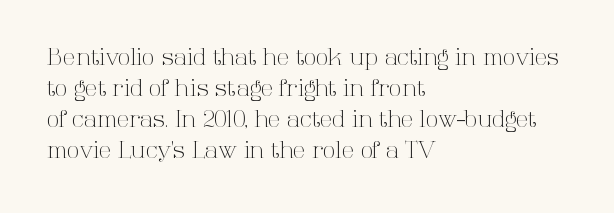
Posture: upright roman. The ragged edge is on the right, which tells us the setting is flush left. Reading down the column, the eye jumps a familiar distance to each next line. The specimen omits any rule beneath the text block's lines. The face looks like a standard text weight, possibly lighter.
